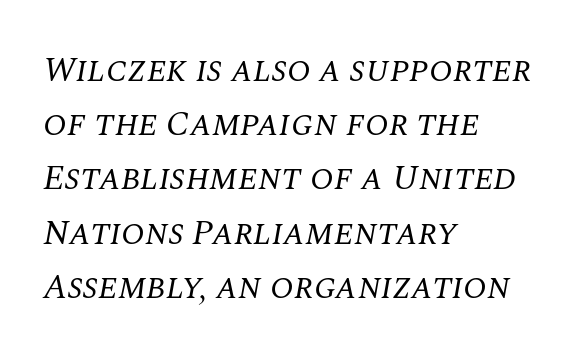
The image shows 35 px regular-weight serif type, italic (leaning right); set left-aligned, normal line spacing (1.55x), normal letter spacing, not underlined; medium stroke contrast and a large x-height.
